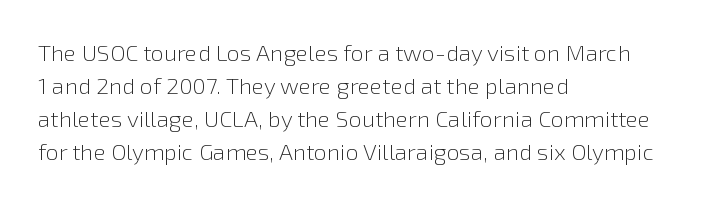
Q: Is the text bold? A: No.
Q: Is the text italic (slanted)? A: No, it is upright.
Q: Is the text underlined? A: No.
Q: How is the paragraph aligned? A: Left-aligned.
Q: Is the spacing between letters normal or unusually wide? A: Normal.
Q: Is the spacing between lines tight, normal or loose? A: Normal.
